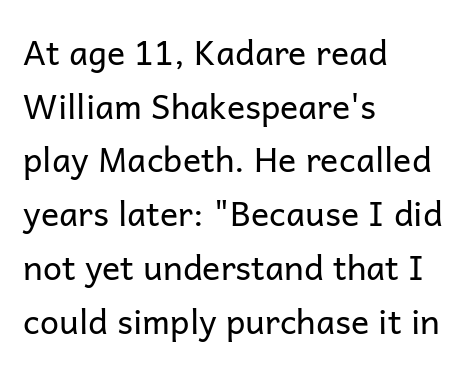
{"serif": "no", "italic": "no", "bold": "no", "weight": "regular", "width": "normal", "stroke_contrast": "low", "x_height": "medium", "monospaced": "no", "underline": "no", "align": "left", "line_spacing": "normal", "line_spacing_ratio": 1.58, "letter_spacing": "normal", "letter_spacing_em": 0.0, "glyph_px": 34}
